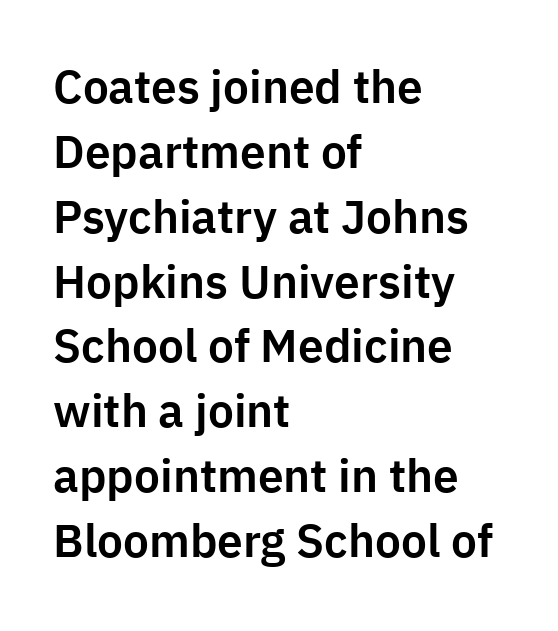
All the whitespace from short lines collects on the right. Do the letters lean? They stand straight. The string is rendered with underlining switched off. Stroke terminals: plain, sans-serif.
